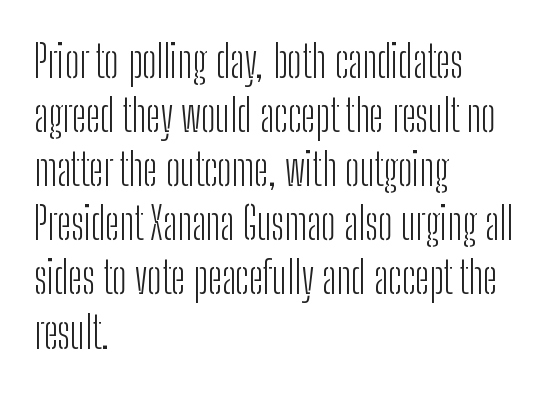
Q: Is the text bold? A: No.
Q: Is the text italic (slanted)? A: No, it is upright.
Q: Is the typeface a serif or a sans-serif typeface? A: Sans-serif.
Q: Is the text underlined? A: No.
Q: How is the paragraph aligned? A: Left-aligned.
Q: Is the spacing between letters normal or unusually wide? A: Normal.
Q: Width (condensed, normal, or wide)? A: Condensed.
Q: Stroke contrast? A: Low.
Q: x-height? A: Medium.
Q: Monospaced? A: No.
